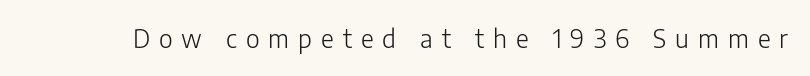
{"italic": "no", "bold": "no", "underline": "no", "letter_spacing": "wide", "letter_spacing_em": 0.36, "glyph_px": 25}
